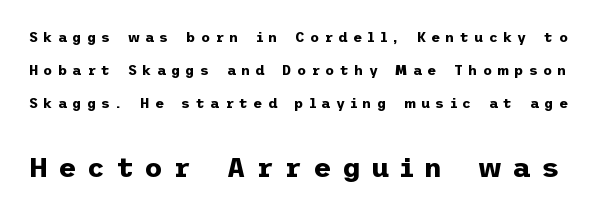
Honestly, the rows look like they've been pulled way apart. How are the letters spaced? Widely, with obvious added tracking. This layout puts the modest block above and the oversized block below. Do the letters lean? They stand straight.
